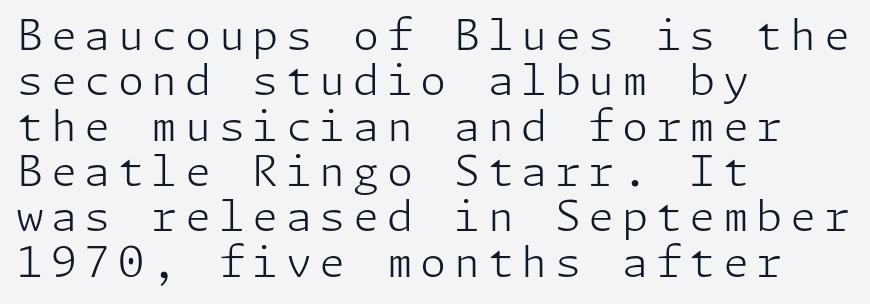
The designer went with a sans here, leaving each stem footless. In terms of posture, this sample is upright. Visually the block forms a straight wall on the left and a jagged coastline on the right. The block of text is dense from top to bottom, with scant space between rows. Has an underline been added? It has not.
